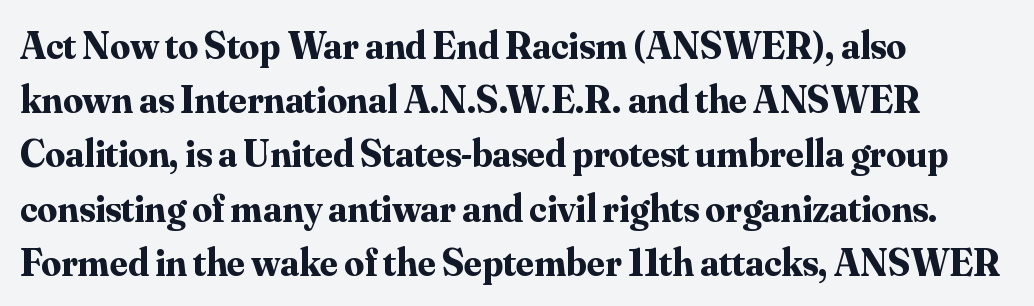
Is the block centered? No — it sits flush against the left margin. Small tapered or slab feet sit at the stroke ends, so this counts as serif. Rule under the text: the space is simply empty. Vertical spacing — default. Looks like regular typesetting: each glyph gets only the width it needs.
